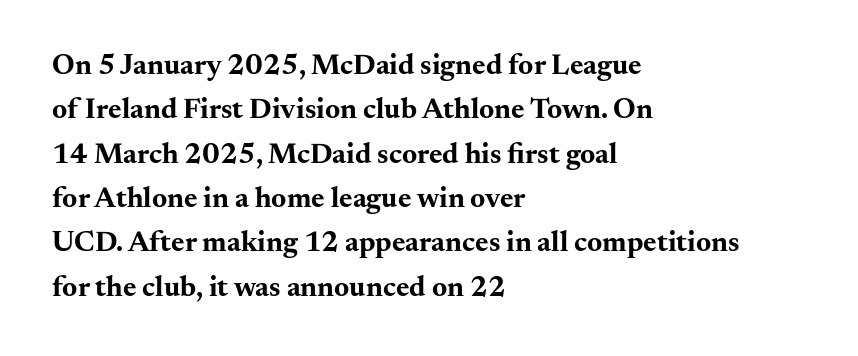
Q: Is the text bold? A: Yes.
Q: Is the text italic (slanted)? A: No, it is upright.
Q: Is the typeface a serif or a sans-serif typeface? A: Serif.
Q: Is the text underlined? A: No.
Q: How is the paragraph aligned? A: Left-aligned.
Q: Is the spacing between letters normal or unusually wide? A: Normal.
Q: Is the spacing between lines tight, normal or loose? A: Normal.
Q: Width (condensed, normal, or wide)? A: Wide.
Q: Stroke contrast? A: Medium.
Q: x-height? A: Small.
Q: Monospaced? A: No.
